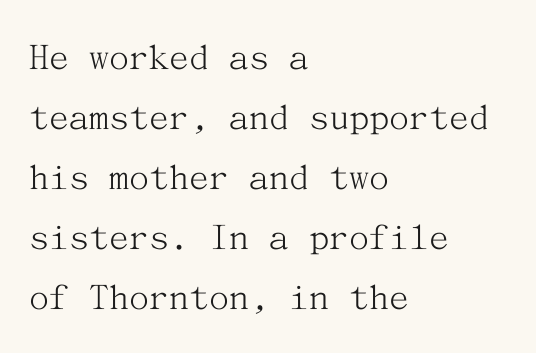
Q: Is the text bold? A: No.
Q: Is the text italic (slanted)? A: No, it is upright.
Q: Is the typeface a serif or a sans-serif typeface? A: Serif.
Q: Is the text underlined? A: No.
Q: How is the paragraph aligned? A: Left-aligned.
Q: Is the spacing between letters normal or unusually wide? A: Normal.
Q: Is the spacing between lines tight, normal or loose? A: Normal.
Q: Width (condensed, normal, or wide)? A: Normal.
Q: Stroke contrast? A: Medium.
Q: x-height? A: Medium.
